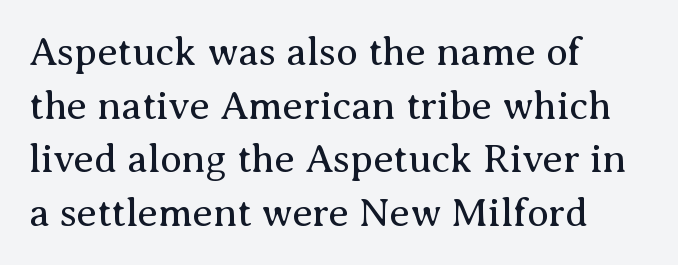
Layout note: lines flush left. Looks like regular typesetting: each glyph gets only the width it needs. This sample uses plain, unmodified letter spacing. You can tell from the footed stems that serif type was used. In terms of leading, this rendering sits right in the middle. These glyphs show unthickened strokes, regular width or finer.
